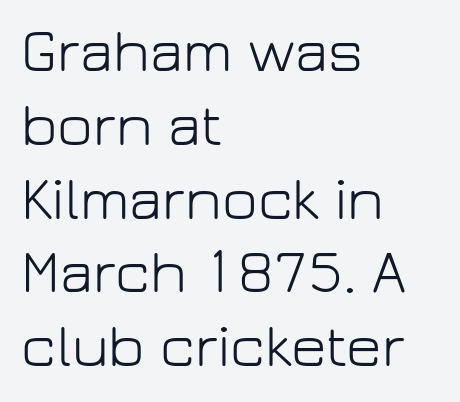
You could not count columns in this text — the font is proportionally spaced. Think standard paragraph weight, or any step lighter than that. I'd call this a sans setting — the letters go barefoot. Leftover space on each line is placed entirely after the last word.
